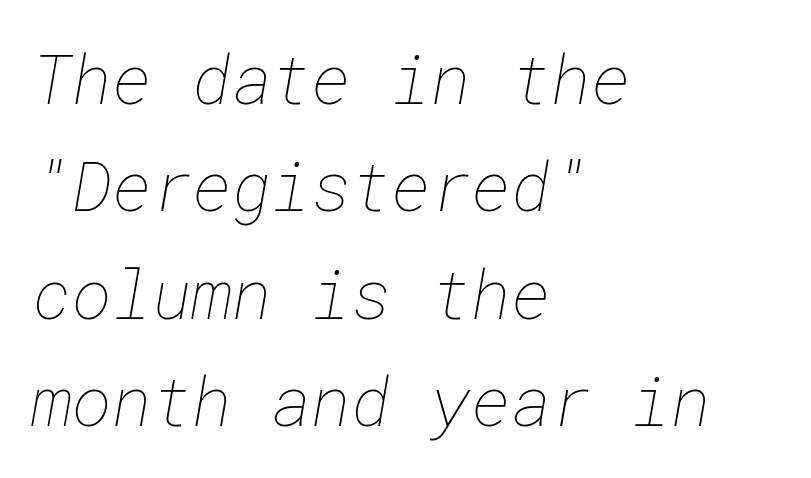
{"bold": "no", "weight": "thin", "width": "normal", "stroke_contrast": "low", "x_height": "medium", "underline": "no", "align": "left", "line_spacing": "normal", "line_spacing_ratio": 1.58, "letter_spacing": "normal", "letter_spacing_em": 0.0, "glyph_px": 68}
